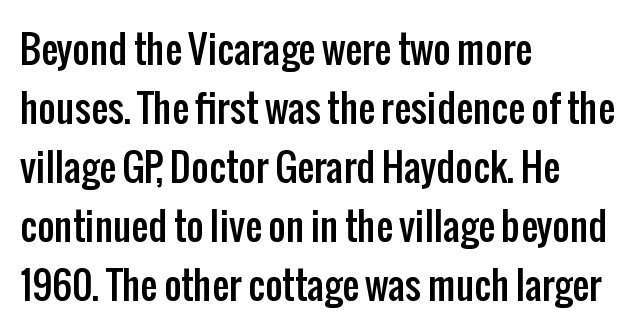
The image shows 38 px condensed sans-serif type, upright; set left-aligned, normal line spacing (1.55x), normal letter spacing, not underlined; low stroke contrast and a medium x-height.
